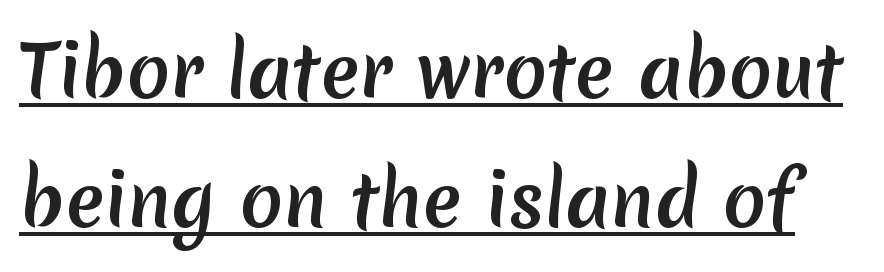
Each word holds together tightly as a unit, with standard inter-letter gaps. The designer went with a sans here, leaving each stem footless. Compared with undecorated copy, this sample adds a rule below the words. Do the characters align in a grid? No, the font is proportional.
